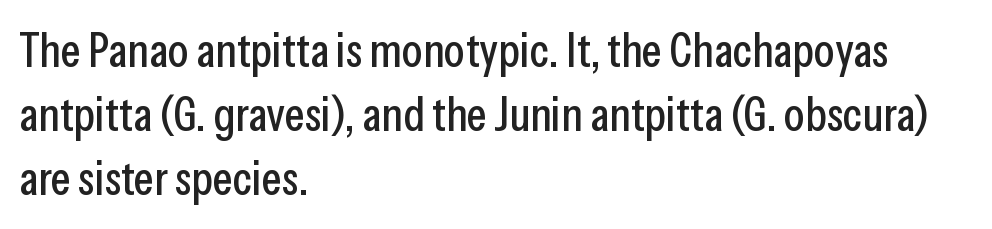
{"serif": "no", "italic": "no", "width": "condensed", "stroke_contrast": "low", "x_height": "medium", "monospaced": "no", "underline": "no", "align": "left", "line_spacing": "normal", "line_spacing_ratio": 1.33, "letter_spacing": "normal", "letter_spacing_em": 0.0, "glyph_px": 48}
